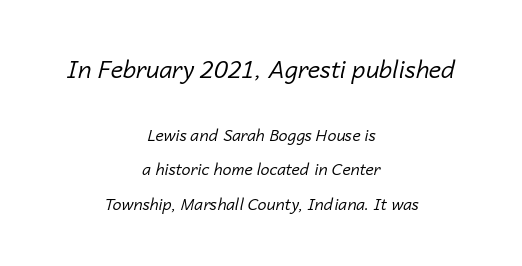
Q: Is the text bold? A: No.
Q: Is the text italic (slanted)? A: Yes, it leans right by about 14 degrees.
Q: Is the text underlined? A: No.
Q: How is the paragraph aligned? A: Centered.
Q: Is the spacing between letters normal or unusually wide? A: Normal.
Q: Is the spacing between lines tight, normal or loose? A: Loose.
Q: Which block of text is set in a larger size, the first (top) or the second (bottom)? A: The first (top) one.
